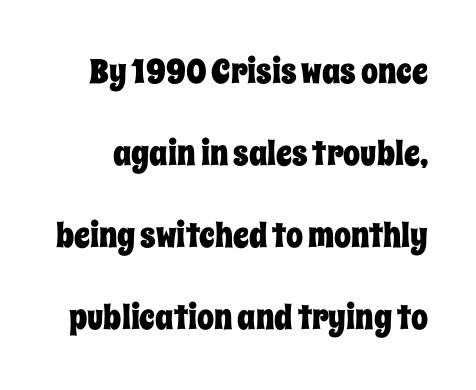
Q: Is the text italic (slanted)? A: No, it is upright.
Q: Is the text underlined? A: No.
Q: Is the spacing between letters normal or unusually wide? A: Normal.
Q: Is the spacing between lines tight, normal or loose? A: Loose.
Q: Width (condensed, normal, or wide)? A: Condensed.
Q: Stroke contrast? A: Low.
Q: x-height? A: Large.
Q: Monospaced? A: No.
